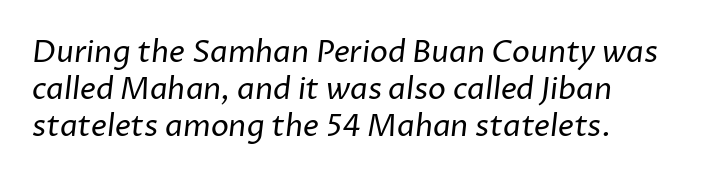
The image shows 30 px regular-weight sans-serif type; set left-aligned, line spacing 1.24x, normal letter spacing, not underlined; low stroke contrast and a medium x-height.
